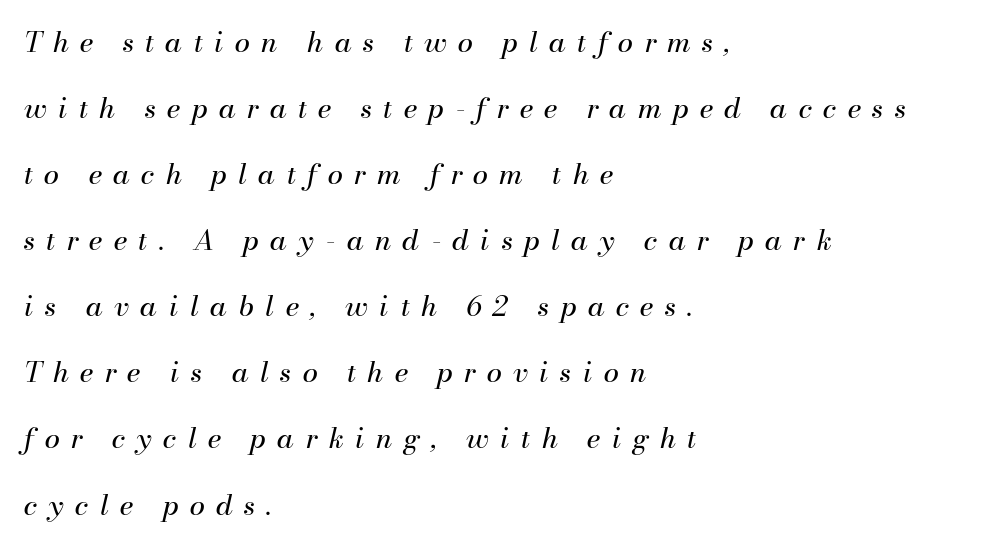
{"italic": "yes", "lean": "right", "slant_degrees": 13, "bold": "no", "weight": "regular", "width": "normal", "stroke_contrast": "medium", "x_height": "small", "monospaced": "no", "underline": "no", "align": "left", "line_spacing": "loose", "line_spacing_ratio": 2.36, "letter_spacing": "wide", "letter_spacing_em": 0.4, "glyph_px": 28}
